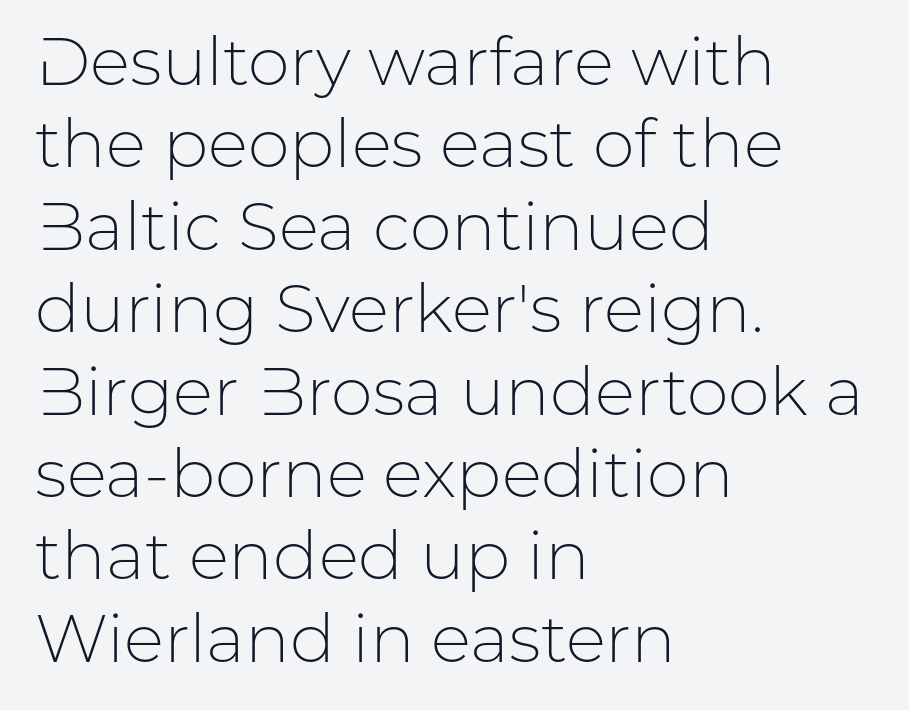
The image shows 67 px light sans-serif type, upright; set left-aligned, line spacing 1.23x, normal letter spacing, not underlined; low stroke contrast and a medium x-height.
